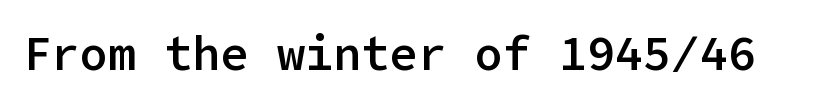
{"serif": "no", "italic": "no", "bold": "semi", "weight": "semibold", "width": "normal", "stroke_contrast": "low", "x_height": "medium", "underline": "no", "letter_spacing": "normal", "letter_spacing_em": 0.0, "glyph_px": 47}
